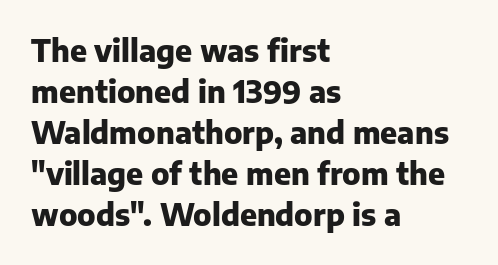
{"serif": "no", "italic": "no", "bold": "yes", "weight": "heavy", "width": "normal", "stroke_contrast": "low", "x_height": "medium", "monospaced": "no", "underline": "no", "align": "left", "line_spacing": "normal", "line_spacing_ratio": 1.37, "letter_spacing": "normal", "letter_spacing_em": 0.0, "glyph_px": 30}
